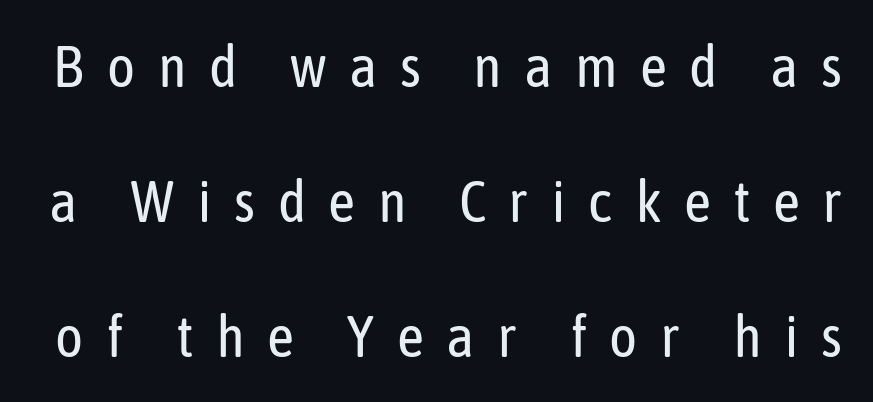
Classification — sans serif. Every stem runs plumb, perpendicular to the baseline. Here the glyphs are tracked loosely, breaking word shapes into spaced letters. The letters advance in unequal steps, a hallmark of proportional type.
